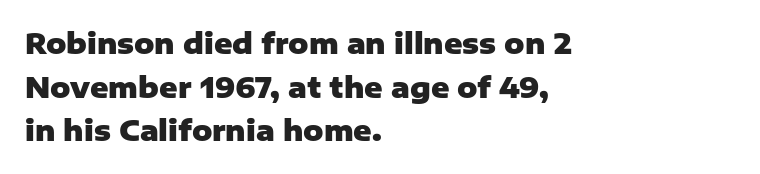
Q: Is the text bold? A: Yes.
Q: Is the text italic (slanted)? A: No, it is upright.
Q: Is the typeface a serif or a sans-serif typeface? A: Sans-serif.
Q: Is the text underlined? A: No.
Q: How is the paragraph aligned? A: Left-aligned.
Q: Is the spacing between letters normal or unusually wide? A: Normal.
Q: Is the spacing between lines tight, normal or loose? A: Normal.
Q: Width (condensed, normal, or wide)? A: Normal.
Q: Stroke contrast? A: Low.
Q: x-height? A: Medium.
Q: Monospaced? A: No.
